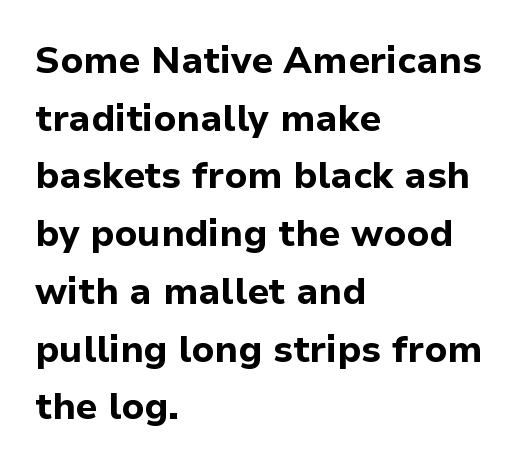
Horizontal alignment here is leftward, the default for most running prose. Posture: vertical. These lines are composed in type without serifs. A normal amount of white space separates one row of letters from the next. The tracking reads as untouched default to a designer's eye. Anything drawn beneath the words? Only blank space.
